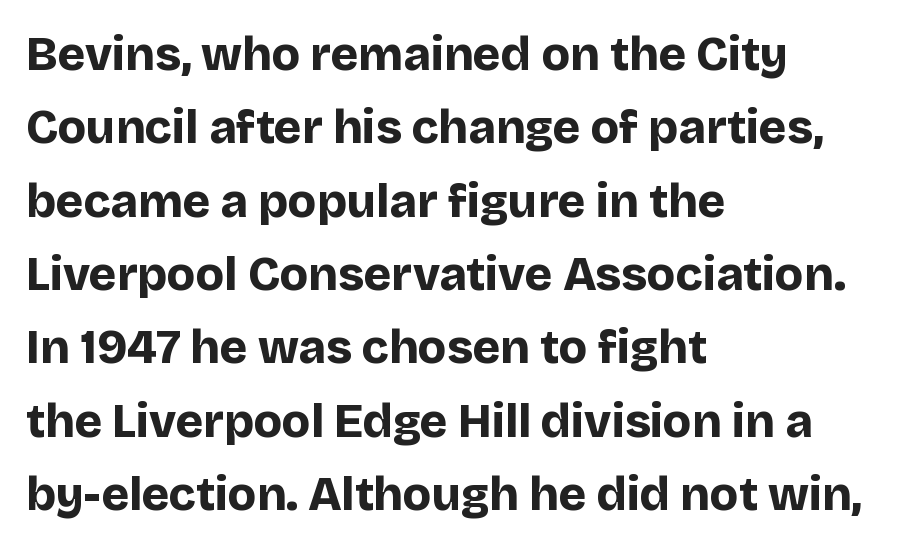
Q: Is the text bold? A: Yes.
Q: Is the text italic (slanted)? A: No, it is upright.
Q: Is the typeface a serif or a sans-serif typeface? A: Sans-serif.
Q: Is the text underlined? A: No.
Q: How is the paragraph aligned? A: Left-aligned.
Q: Is the spacing between letters normal or unusually wide? A: Normal.
Q: Is the spacing between lines tight, normal or loose? A: Normal.
Q: Width (condensed, normal, or wide)? A: Normal.
Q: Stroke contrast? A: Low.
Q: x-height? A: Large.
Q: Monospaced? A: No.
